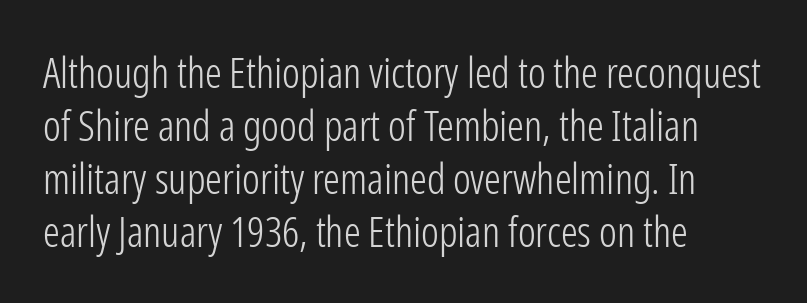
The image shows 42 px light, condensed sans-serif type, upright; set left-aligned, normal line spacing (1.26x), normal letter spacing, not underlined; low stroke contrast and a medium x-height.
